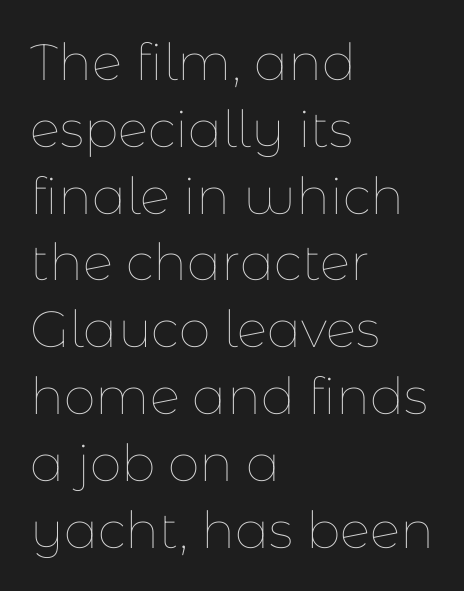
Do the characters align in a grid? No, the font is proportional. The axis of the letterforms is exactly vertical. Inter-character spacing is left at the font's built-in metrics. Visually the block forms a straight wall on the left and a jagged coastline on the right. Has an underline been added? It has not.
